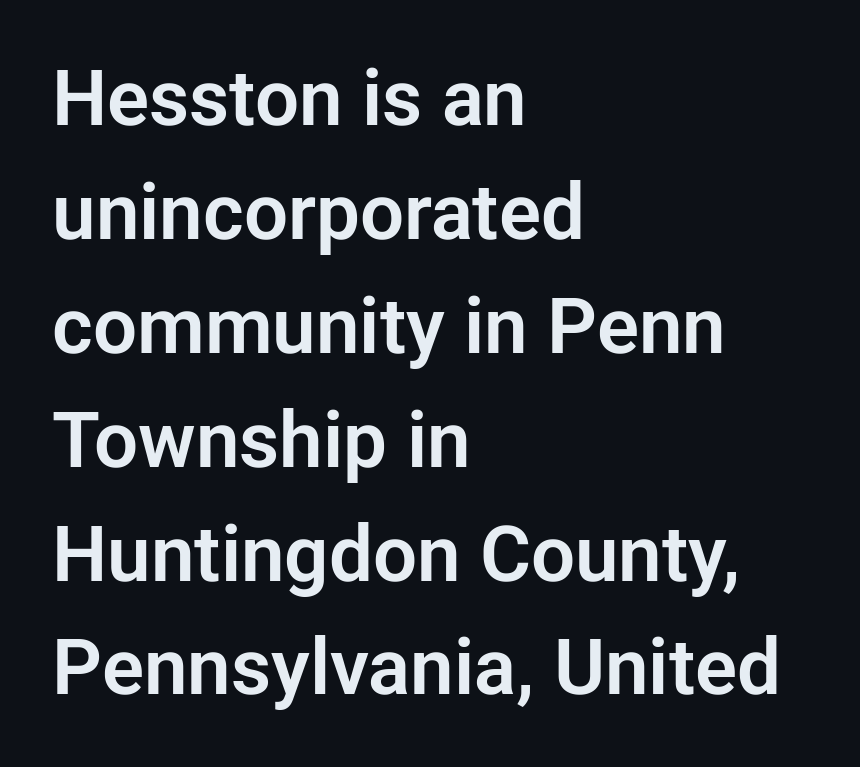
The image shows 78 px sans-serif type, upright; set left-aligned, normal line spacing (1.46x), normal letter spacing, not underlined; low stroke contrast and a medium x-height.
